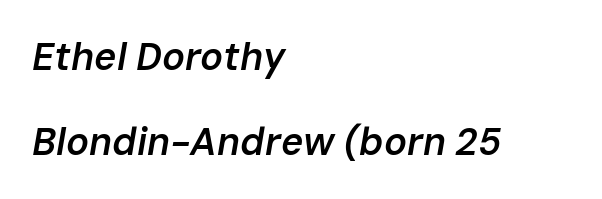
{"italic": "yes", "lean": "right", "slant_degrees": 10, "bold": "semi", "weight": "semibold", "width": "normal", "stroke_contrast": "low", "x_height": "medium", "monospaced": "no", "underline": "no", "align": "left", "line_spacing": "loose", "line_spacing_ratio": 2.23, "letter_spacing": "normal", "letter_spacing_em": 0.0, "glyph_px": 38}
